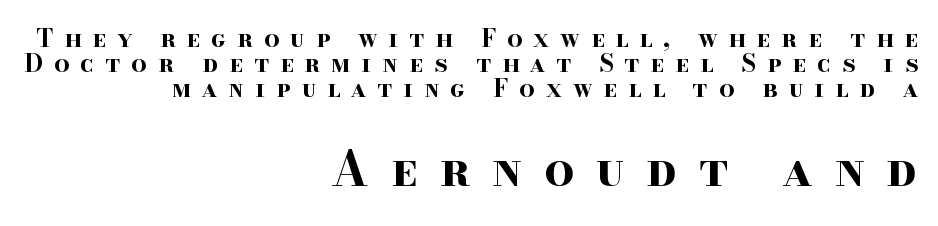
The image shows 47 px bold, wide serif type, upright; set right-aligned, tight line spacing (1.05x), unusually wide letter spacing (+0.46 em), not underlined; the second (bottom) block is 1.96x larger; high stroke contrast and a small x-height.
